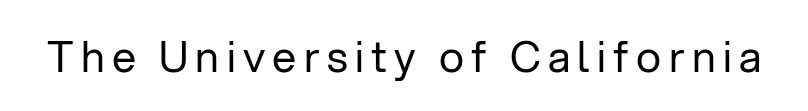
The image shows 43 px regular-weight sans-serif type, upright; set not underlined; low stroke contrast and a medium x-height.
